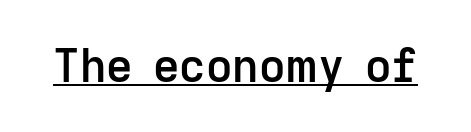
{"serif": "no", "italic": "no", "bold": "semi", "weight": "semibold", "width": "normal", "stroke_contrast": "low", "x_height": "medium", "monospaced": "no", "underline": "yes", "letter_spacing": "normal", "letter_spacing_em": 0.0, "glyph_px": 46}
